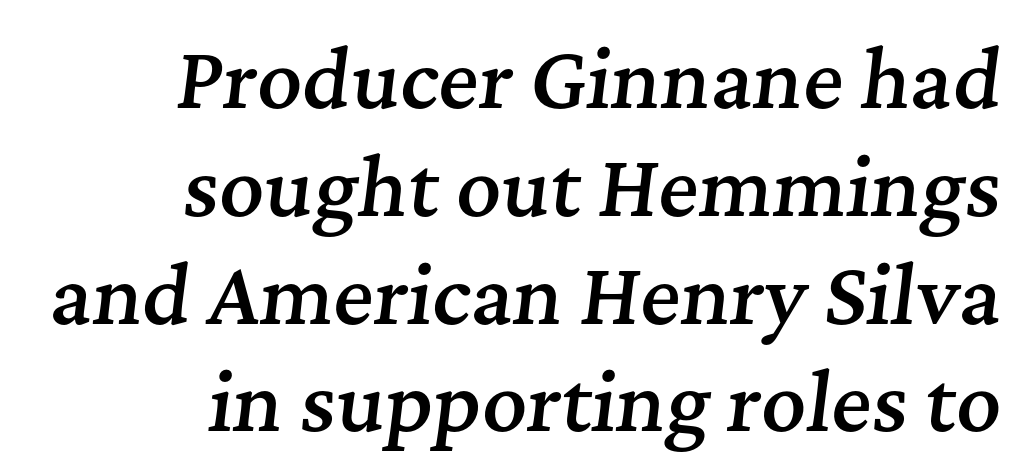
{"serif": "yes", "italic": "yes", "lean": "right", "slant_degrees": 7, "bold": "semi", "weight": "semibold", "width": "normal", "stroke_contrast": "medium", "x_height": "medium", "monospaced": "no", "underline": "no", "align": "right", "line_spacing": "normal", "line_spacing_ratio": 1.4, "letter_spacing": "normal", "letter_spacing_em": 0.0, "glyph_px": 77}
